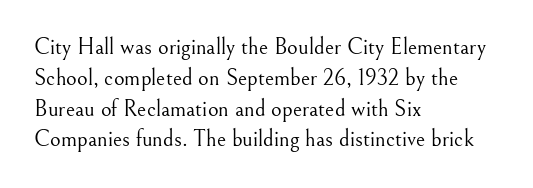
Descenders are the only things crossing below the line. The font sits on the lighter half of the weight spectrum, regular included. Does the copy run flush right? No — it runs flush left. Vertically, the passage feels balanced, rows spaced as you'd expect.
